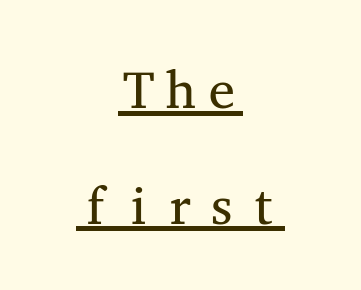
Q: Is the text bold? A: No.
Q: Is the text italic (slanted)? A: No, it is upright.
Q: Is the typeface a serif or a sans-serif typeface? A: Serif.
Q: Is the text underlined? A: Yes.
Q: How is the paragraph aligned? A: Centered.
Q: Is the spacing between letters normal or unusually wide? A: Normal.
Q: Is the spacing between lines tight, normal or loose? A: Loose.
Q: Width (condensed, normal, or wide)? A: Wide.
Q: Stroke contrast? A: Medium.
Q: x-height? A: Medium.
Q: Monospaced? A: Yes.
